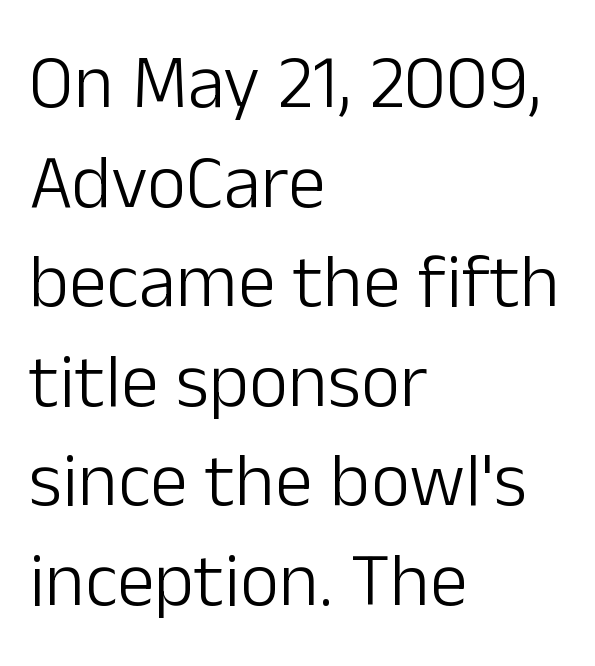
Q: Is the text bold? A: No.
Q: Is the text italic (slanted)? A: No, it is upright.
Q: Is the typeface a serif or a sans-serif typeface? A: Sans-serif.
Q: Is the text underlined? A: No.
Q: How is the paragraph aligned? A: Left-aligned.
Q: Is the spacing between letters normal or unusually wide? A: Normal.
Q: Is the spacing between lines tight, normal or loose? A: Normal.
Q: Width (condensed, normal, or wide)? A: Normal.
Q: Stroke contrast? A: Low.
Q: x-height? A: Medium.
Q: Monospaced? A: No.
